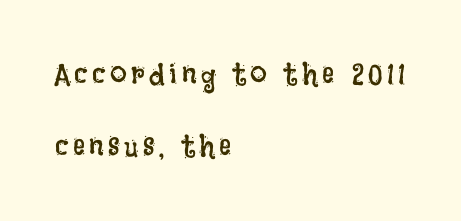
Q: Is the text bold? A: No.
Q: Is the text italic (slanted)? A: No, it is upright.
Q: Is the text underlined? A: No.
Q: How is the paragraph aligned? A: Left-aligned.
Q: Is the spacing between lines tight, normal or loose? A: Loose.
Q: Width (condensed, normal, or wide)? A: Condensed.
Q: Stroke contrast? A: Low.
Q: x-height? A: Large.
Q: Monospaced? A: No.
